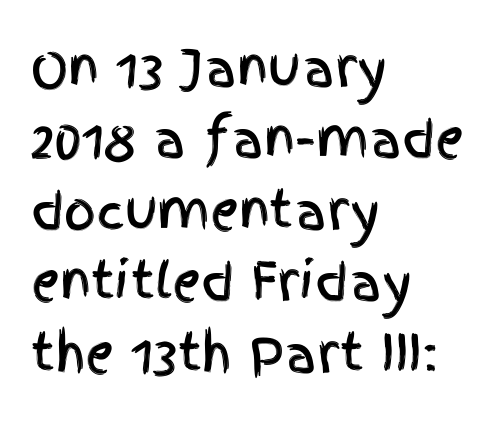
{"serif": "no", "italic": "no", "width": "condensed", "x_height": "large", "monospaced": "no", "underline": "no", "align": "left", "line_spacing": "normal", "line_spacing_ratio": 1.43, "letter_spacing": "normal", "letter_spacing_em": 0.0, "glyph_px": 50}
